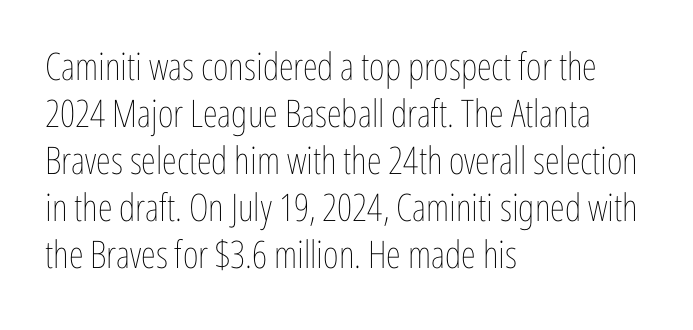
The image shows 38 px thin, condensed type, upright; set left-aligned, line spacing 1.24x, normal letter spacing, not underlined; low stroke contrast and a medium x-height.
